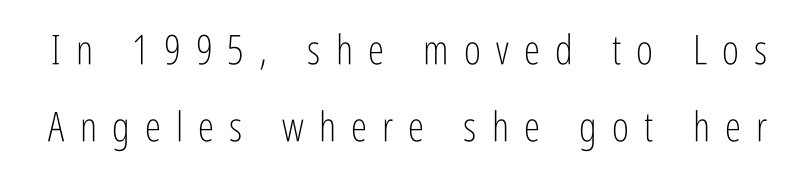
{"serif": "no", "italic": "no", "bold": "no", "weight": "light", "width": "condensed", "stroke_contrast": "low", "x_height": "medium", "monospaced": "no", "underline": "no", "line_spacing_ratio": 1.87, "letter_spacing": "wide", "letter_spacing_em": 0.37, "glyph_px": 41}
